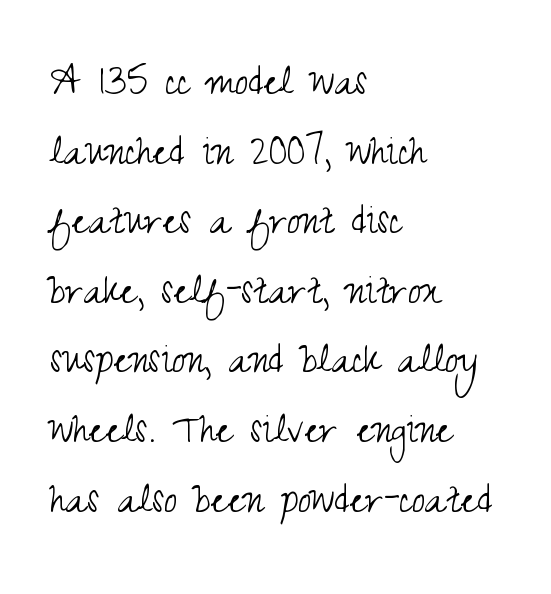
This sample uses an upright cut, with every glyph sitting square on the baseline. Quick note: interline space is typical. These lines are rendered in a variable-pitch font. The baseline area is clear. This rendering leaves character spacing at its baseline value. In CSS terms this would be text-align: left.
